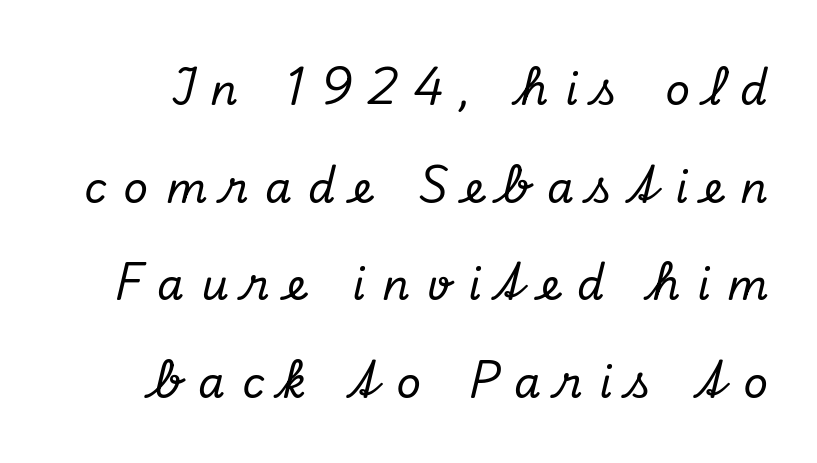
Is this a fixed-width face? No — the glyphs have proportional, varying widths. The letters carry serifs — small finishing strokes at the ends of their stems. Someone cranked the tracking dial way up on this one. A typesetter would call this leading open, well beyond the default. A typesetter would mark this as italic. Check the space under the baseline: it is left empty.
